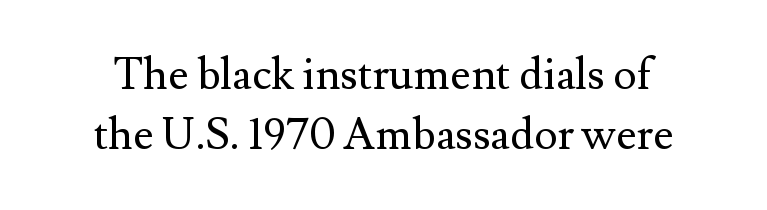
{"serif": "yes", "italic": "no", "bold": "no", "weight": "regular", "width": "normal", "stroke_contrast": "medium", "x_height": "small", "monospaced": "no", "underline": "no", "line_spacing": "normal", "line_spacing_ratio": 1.36, "letter_spacing": "normal", "letter_spacing_em": 0.0, "glyph_px": 44}
